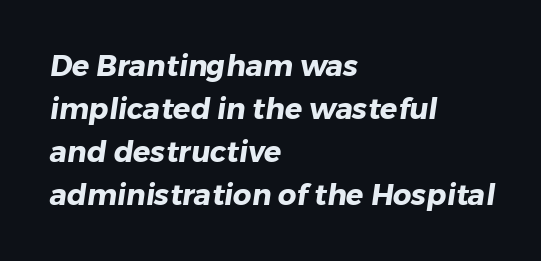
What stands out about the letter spacing? Nothing — it is the standard amount. On the weight axis this lands at bold, roughly 700. The compositor pushed each line to the left boundary. The passage shown is not underscored anywhere.
